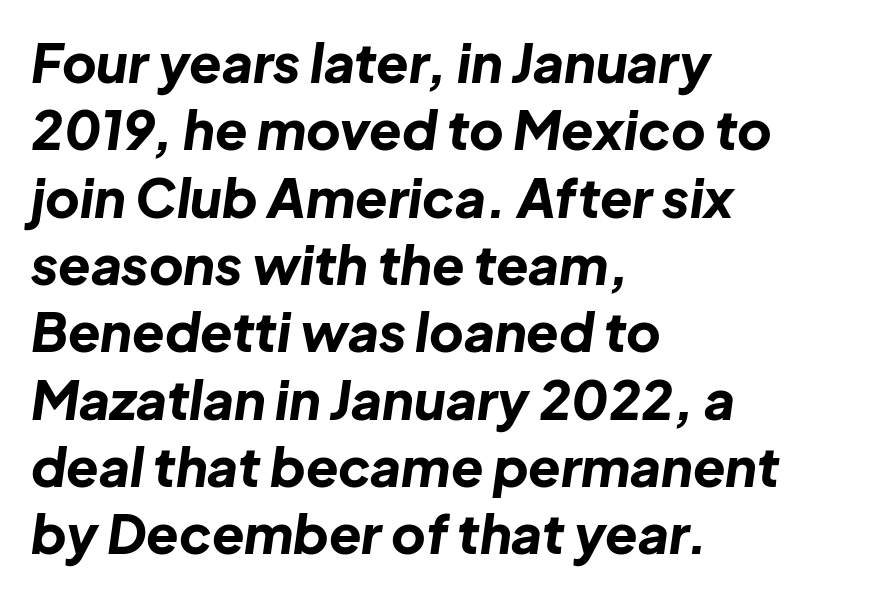
Does extra space separate the letters? No, they use regular spacing. Line starts are locked; line ends wander. Proportional: the letters do not fall into vertical columns. Interline gaps are of average width in this sample. Looking at the ascenders, they clearly lean.
